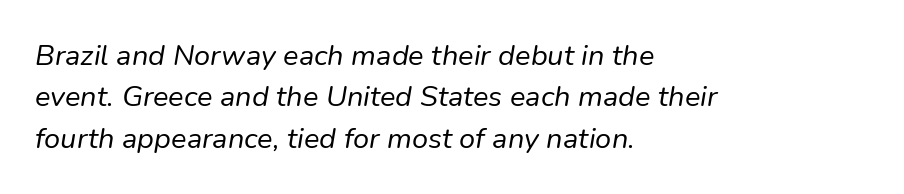
Q: Is the text bold? A: No.
Q: Is the text italic (slanted)? A: Yes, it leans right by about 9 degrees.
Q: Is the text underlined? A: No.
Q: How is the paragraph aligned? A: Left-aligned.
Q: Is the spacing between letters normal or unusually wide? A: Normal.
Q: Is the spacing between lines tight, normal or loose? A: Normal.
Q: Width (condensed, normal, or wide)? A: Normal.
Q: Stroke contrast? A: Low.
Q: x-height? A: Medium.
Q: Monospaced? A: No.
